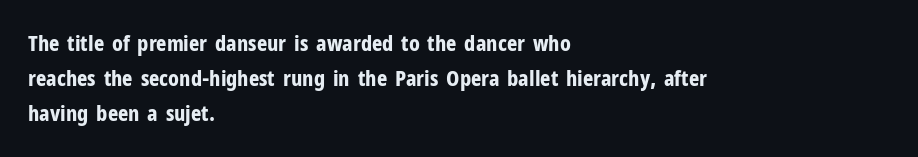
Every row of glyphs begins at an identical x-position on the left. Each word holds together tightly as a unit, with standard inter-letter gaps. What's the leading like? Ordinary, nothing unusual. Nope, not italic — everything's standing straight. The space directly below the letters is spotless.
